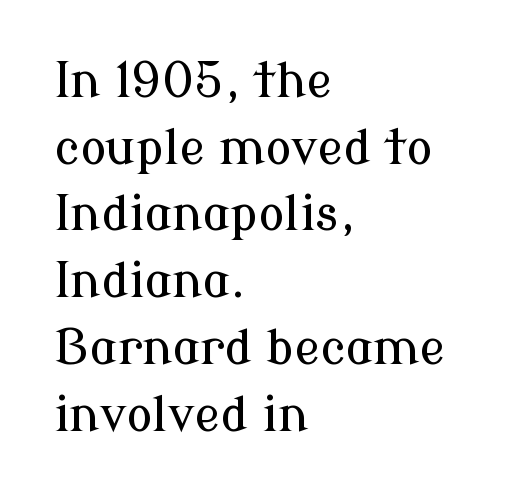
The image shows 48 px serif type, upright; set left-aligned, normal line spacing (1.39x), normal letter spacing, not underlined; low stroke contrast and a medium x-height.
